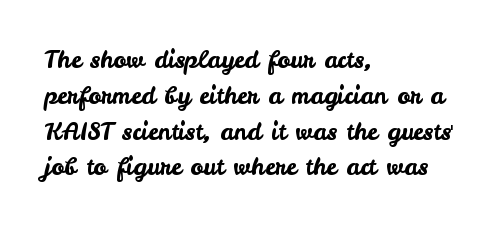
{"underline": "no", "align": "left", "line_spacing": "normal", "line_spacing_ratio": 1.49, "letter_spacing": "normal", "letter_spacing_em": 0.0, "glyph_px": 24}
